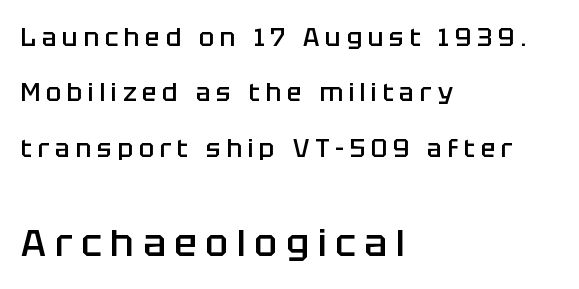
Every stem runs plumb, perpendicular to the baseline. Descenders are the only things crossing below the line. Set as a demibold, roughly 600 on the weight scale. Unlike a traditional serif, this face leaves its strokes unadorned. A typesetter would call this heavily tracked-out type.
